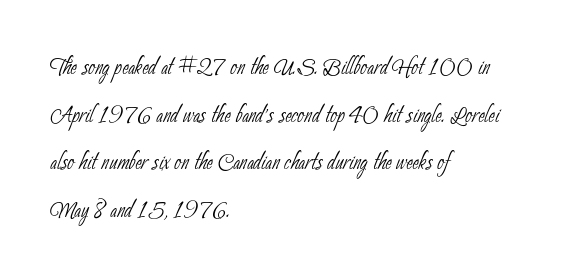
Q: Is the text bold? A: No.
Q: Is the typeface a serif or a sans-serif typeface? A: Sans-serif.
Q: Is the text underlined? A: No.
Q: How is the paragraph aligned? A: Left-aligned.
Q: Is the spacing between letters normal or unusually wide? A: Normal.
Q: Is the spacing between lines tight, normal or loose? A: Normal.
Q: Width (condensed, normal, or wide)? A: Condensed.
Q: Stroke contrast? A: Low.
Q: x-height? A: Small.
Q: Monospaced? A: No.
